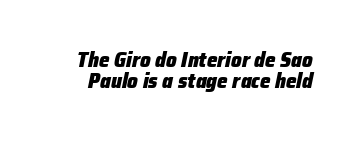
The image shows 21 px bold type, italic (leaning right); set tight line spacing (1.02x), normal letter spacing, not underlined.
